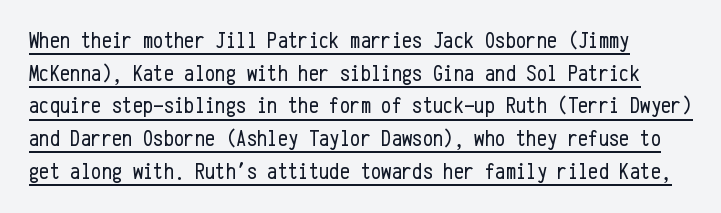
The image shows 23 px text type, upright; set normal line spacing (1.42x), normal letter spacing, underlined.
